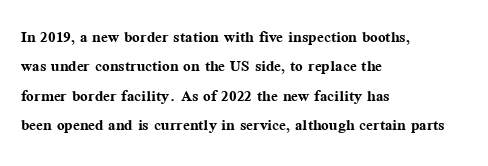
The image shows 20 px bold type, upright; set left-aligned, normal line spacing (1.47x), normal letter spacing, not underlined.
